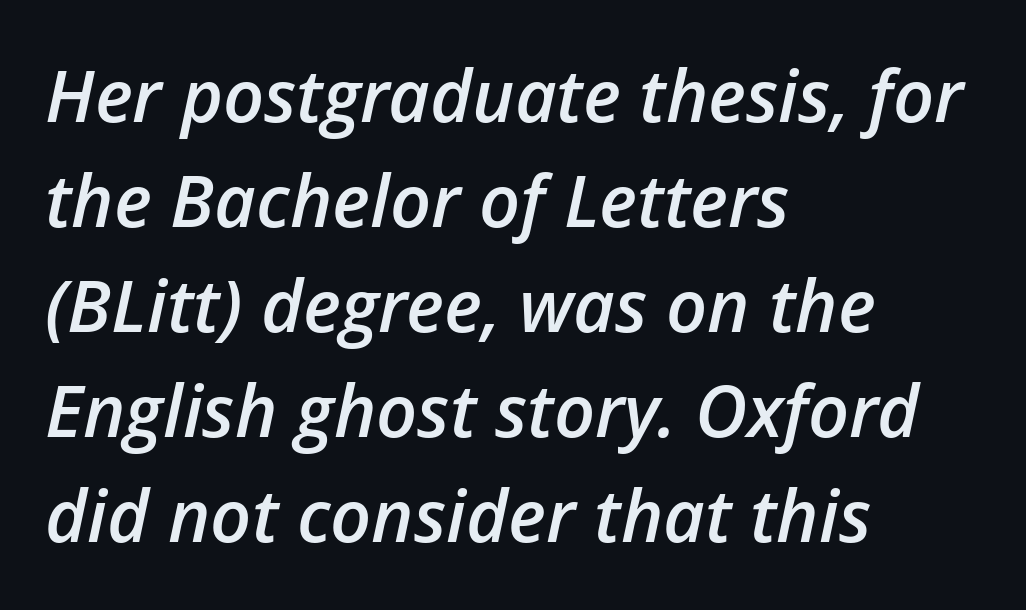
{"italic": "yes", "lean": "right", "slant_degrees": 12, "bold": "semi", "weight": "semibold", "width": "normal", "stroke_contrast": "low", "x_height": "medium", "monospaced": "no", "underline": "no", "align": "left", "line_spacing": "normal", "line_spacing_ratio": 1.46, "letter_spacing": "normal", "letter_spacing_em": 0.0, "glyph_px": 72}
